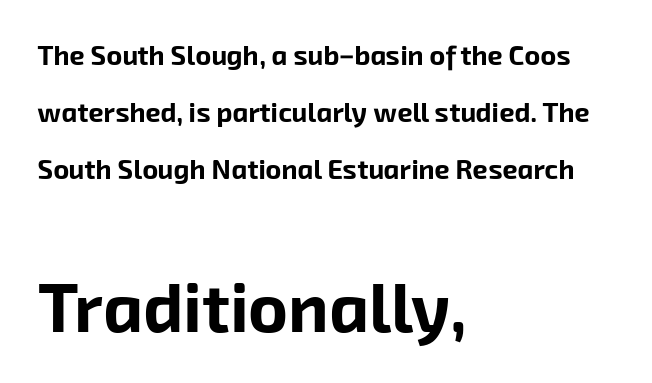
Glance below the letters and you will spot only blank space. What kind of face is this? One without serifs — a sans. In CSS terms this would be text-align: left. The following chunk of copy outweighs the initial chunk in type size.
